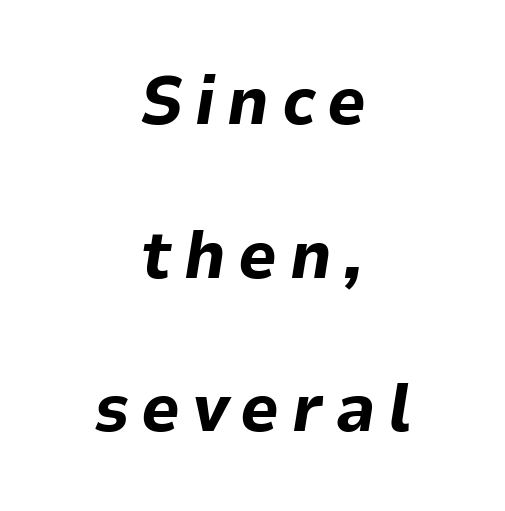
Q: Is the text bold? A: Yes.
Q: Is the text italic (slanted)? A: Yes, it leans right by about 9 degrees.
Q: Is the text underlined? A: No.
Q: How is the paragraph aligned? A: Centered.
Q: Is the spacing between lines tight, normal or loose? A: Loose.
Q: Width (condensed, normal, or wide)? A: Normal.
Q: Stroke contrast? A: Low.
Q: x-height? A: Medium.
Q: Monospaced? A: No.
